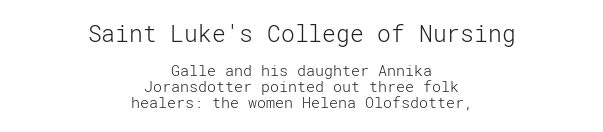
These two chunks differ in scale, with the top chunk taking the larger measure. Summary of vertical rhythm: compact, with narrow interline spacing. Weight class: somewhere from thin through regular. Centered paragraph, ragged on both sides. A roman cut, with each character standing at attention. Students, note that the glyphs here touch the page at normal intervals.
